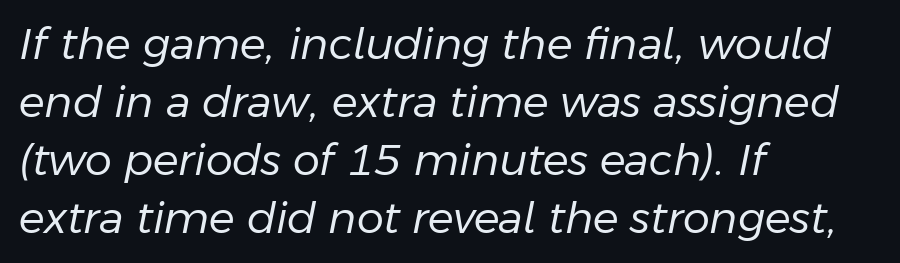
{"italic": "yes", "lean": "right", "slant_degrees": 11, "bold": "no", "weight": "regular", "width": "normal", "stroke_contrast": "low", "x_height": "medium", "monospaced": "no", "underline": "no", "align": "left", "line_spacing": "normal", "line_spacing_ratio": 1.35, "letter_spacing": "normal", "letter_spacing_em": 0.0, "glyph_px": 43}
